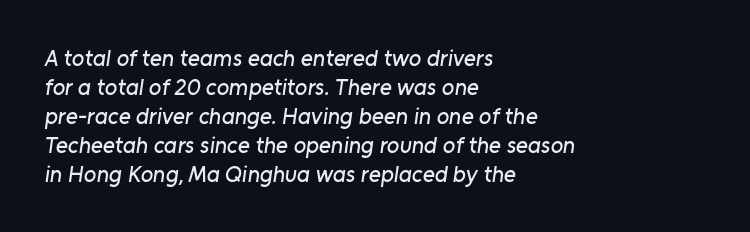
Glyph-to-glyph distance matches everyday printed text. Short and long lines alike share a common starting point at left. Check the space under the baseline: it is left empty. These lines sit exactly where default settings would place them.
